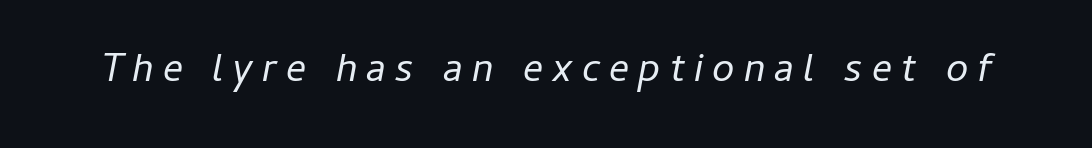
{"italic": "yes", "lean": "right", "slant_degrees": 11, "bold": "no", "weight": "regular", "width": "normal", "stroke_contrast": "low", "x_height": "medium", "monospaced": "no", "underline": "no", "letter_spacing": "wide", "letter_spacing_em": 0.23, "glyph_px": 40}
